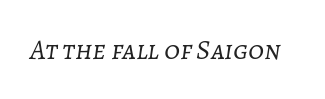
Each letter keeps its own natural width here, so spacing adapts to shape. Decoration check: the copy has no underline. The gaps between neighbouring characters are ordinary and unremarkable. Slant detected: the letters are inclined.
